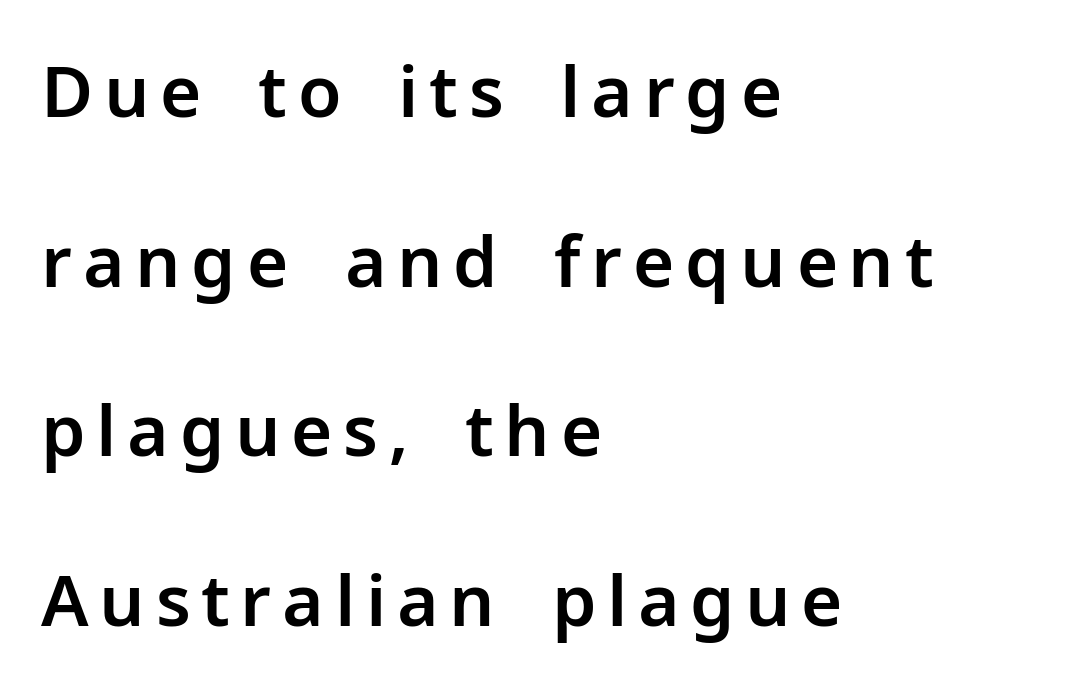
Caption: multi-line text, flush left, ragged right. Proportional: the letters do not fall into vertical columns. Each row of text sits above clean, open space. The type family on display is of the sans-serif kind.
